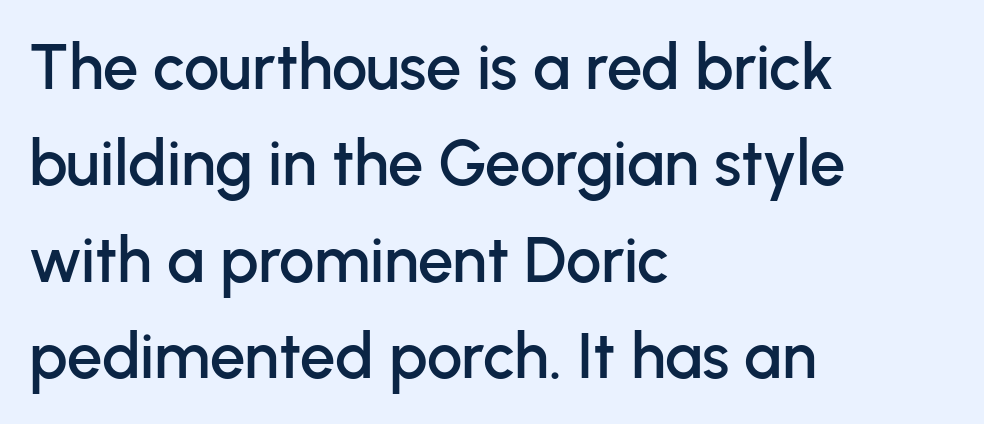
Q: Is the text italic (slanted)? A: No, it is upright.
Q: Is the typeface a serif or a sans-serif typeface? A: Sans-serif.
Q: Is the text underlined? A: No.
Q: How is the paragraph aligned? A: Left-aligned.
Q: Is the spacing between letters normal or unusually wide? A: Normal.
Q: Is the spacing between lines tight, normal or loose? A: Normal.
Q: Width (condensed, normal, or wide)? A: Normal.
Q: Stroke contrast? A: Low.
Q: x-height? A: Medium.
Q: Monospaced? A: No.
